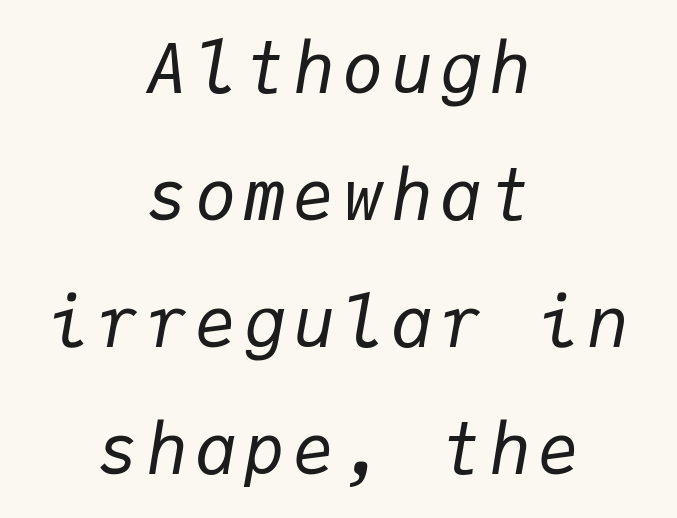
Q: Is the text bold? A: No.
Q: Is the text italic (slanted)? A: Yes, it leans right by about 9 degrees.
Q: Is the text underlined? A: No.
Q: How is the paragraph aligned? A: Centered.
Q: Width (condensed, normal, or wide)? A: Normal.
Q: Stroke contrast? A: Low.
Q: x-height? A: Medium.
Q: Monospaced? A: Yes.
